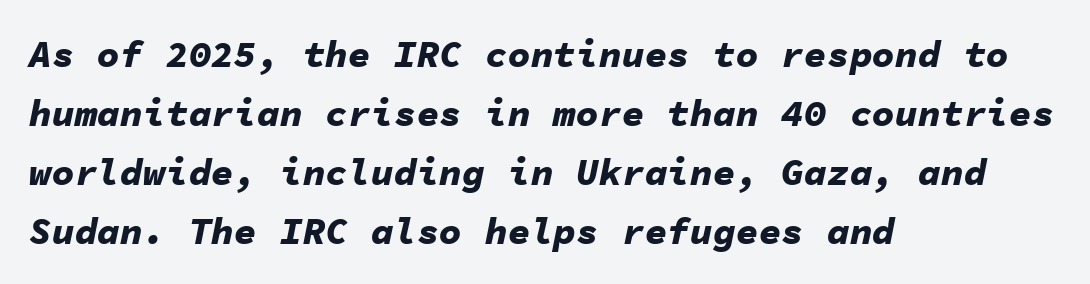
The image shows 38 px bold type, italic (leaning right), monospaced; set left-aligned, normal line spacing (1.55x), normal letter spacing, not underlined; low stroke contrast and a medium x-height.
